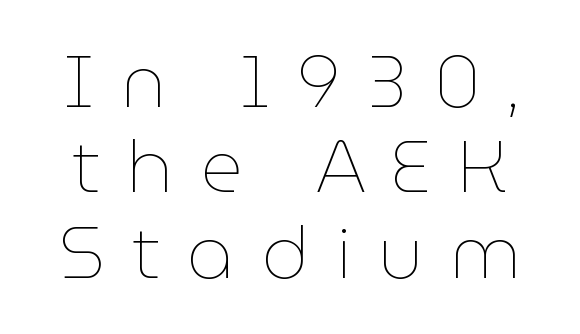
{"italic": "no", "bold": "no", "weight": "thin", "width": "normal", "stroke_contrast": "low", "x_height": "medium", "monospaced": "no", "underline": "no", "line_spacing_ratio": 1.17, "letter_spacing": "wide", "letter_spacing_em": 0.37, "glyph_px": 73}
